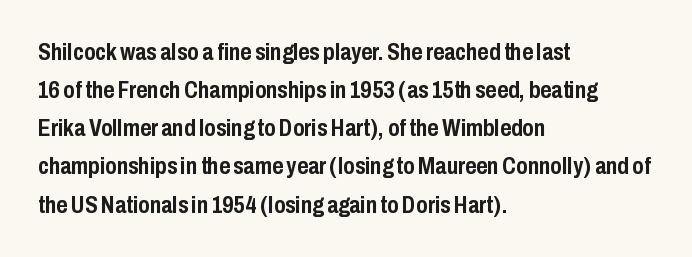
Q: Is the text bold? A: Yes.
Q: Is the text italic (slanted)? A: No, it is upright.
Q: Is the text underlined? A: No.
Q: How is the paragraph aligned? A: Left-aligned.
Q: Is the spacing between letters normal or unusually wide? A: Normal.
Q: Is the spacing between lines tight, normal or loose? A: Normal.
